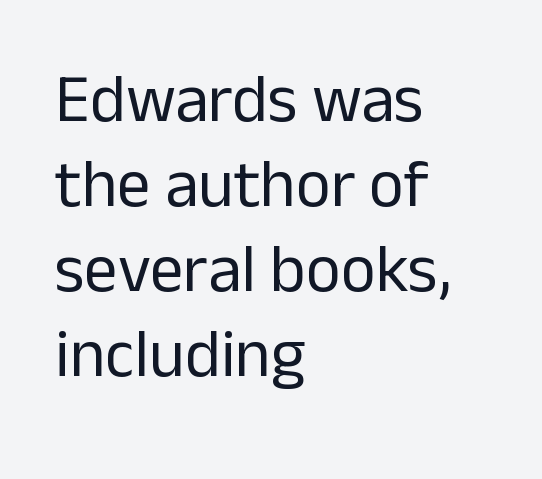
Q: Is the text bold? A: No.
Q: Is the text italic (slanted)? A: No, it is upright.
Q: Is the typeface a serif or a sans-serif typeface? A: Sans-serif.
Q: Is the text underlined? A: No.
Q: How is the paragraph aligned? A: Left-aligned.
Q: Is the spacing between letters normal or unusually wide? A: Normal.
Q: Is the spacing between lines tight, normal or loose? A: Normal.
Q: Width (condensed, normal, or wide)? A: Normal.
Q: Stroke contrast? A: Low.
Q: x-height? A: Medium.
Q: Monospaced? A: No.
